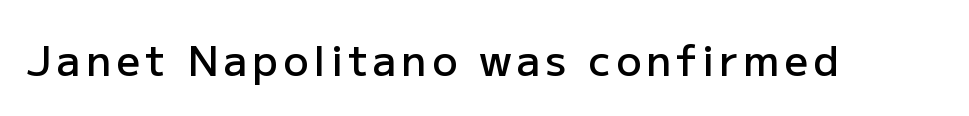
The image shows 42 px semibold sans-serif type, upright; set not underlined; low stroke contrast and a medium x-height.
